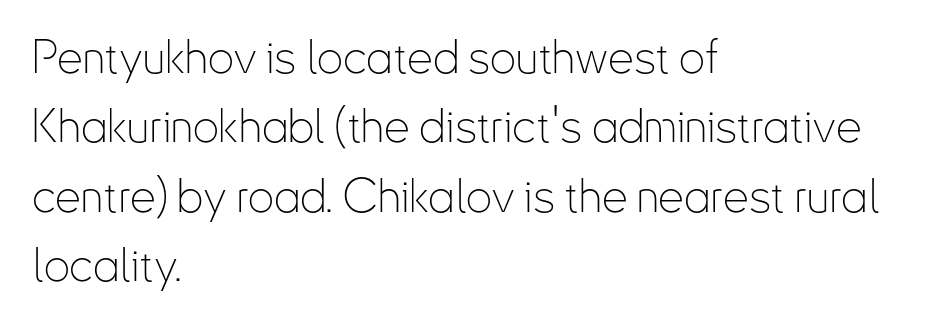
Q: Is the text bold? A: No.
Q: Is the text italic (slanted)? A: No, it is upright.
Q: Is the typeface a serif or a sans-serif typeface? A: Sans-serif.
Q: Is the text underlined? A: No.
Q: How is the paragraph aligned? A: Left-aligned.
Q: Is the spacing between letters normal or unusually wide? A: Normal.
Q: Is the spacing between lines tight, normal or loose? A: Normal.
Q: Width (condensed, normal, or wide)? A: Condensed.
Q: Stroke contrast? A: Low.
Q: x-height? A: Small.
Q: Monospaced? A: No.
